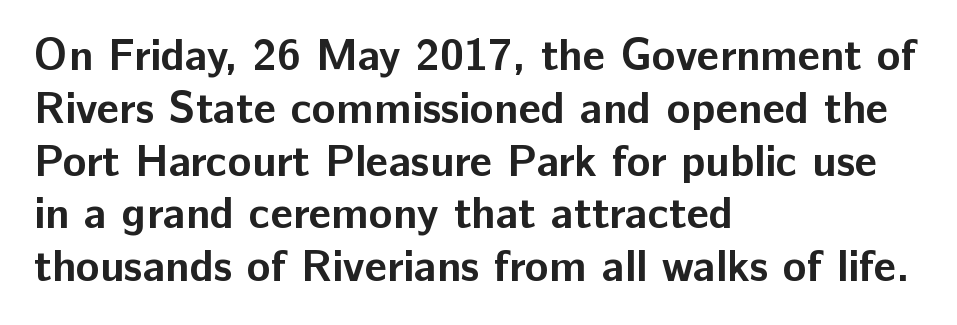
The image shows 44 px bold sans-serif type, upright; set left-aligned, line spacing 1.2x, normal letter spacing, not underlined; low stroke contrast and a medium x-height.
